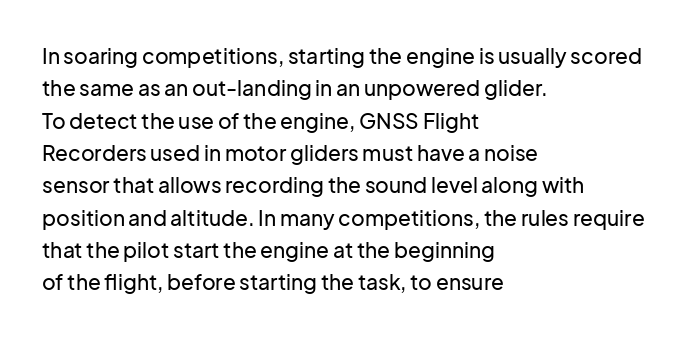
The image shows 21 px text type, upright; set left-aligned, normal line spacing (1.54x), normal letter spacing, not underlined.
